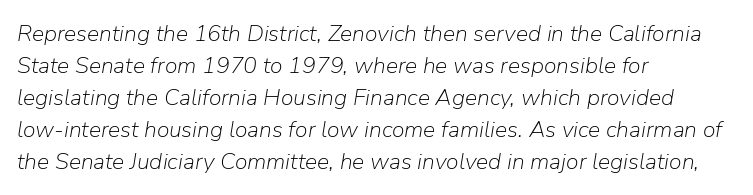
The line texture is even and compact thanks to regular tracking. This sample uses an oblique cut, with every glyph tilted off the vertical. Every row of glyphs begins at an identical x-position on the left. The space beneath each line is pristine and unruled. Rows of type keep a routine distance in the vertical direction.
